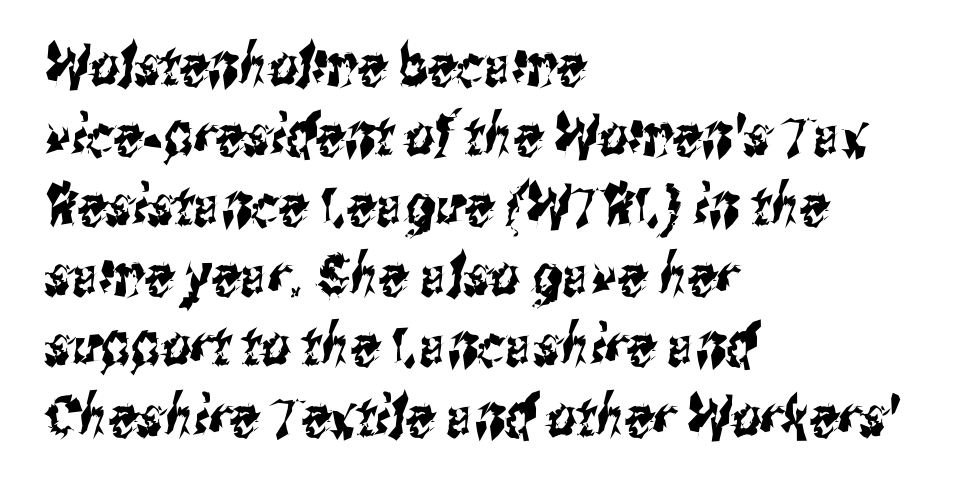
{"serif": "no", "width": "condensed", "stroke_contrast": "medium", "x_height": "medium", "monospaced": "no", "underline": "no", "align": "left", "line_spacing_ratio": 1.23, "letter_spacing": "normal", "letter_spacing_em": 0.0, "glyph_px": 57}
